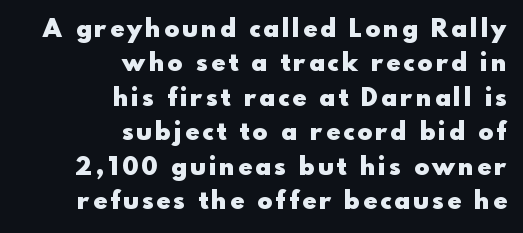
Notice how thick the strokes are: this is what a full bold looks like. Glance below the letters and you will spot only blank space. Ascenders rise straight up at ninety degrees. Casual observation: everything's shoved over to the right. Summary of vertical rhythm: regular, with standard interline spacing.
